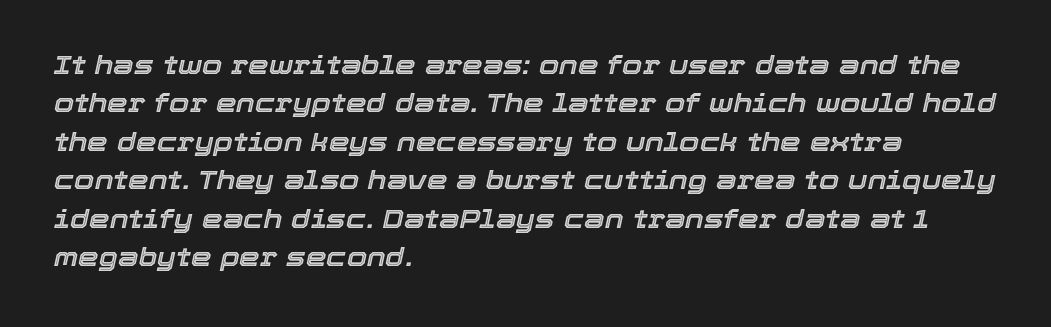
The image shows 26 px text type, italic (leaning right); set left-aligned, normal line spacing (1.48x), normal letter spacing, not underlined.
